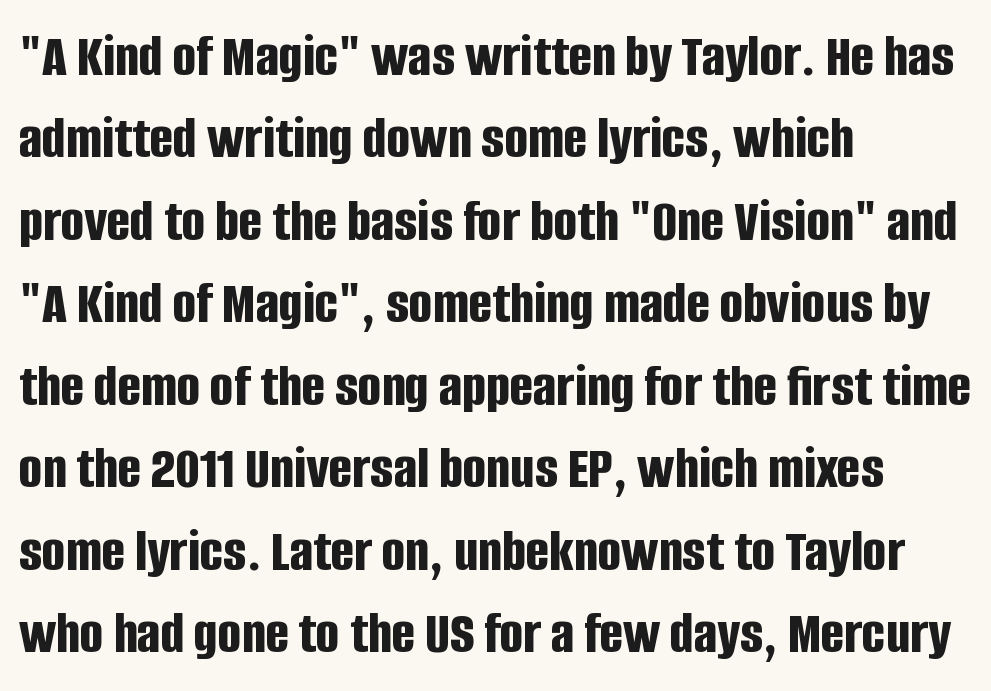
The image shows 62 px bold, condensed sans-serif type, upright; set left-aligned, normal line spacing (1.33x), normal letter spacing, not underlined; low stroke contrast and a large x-height.
